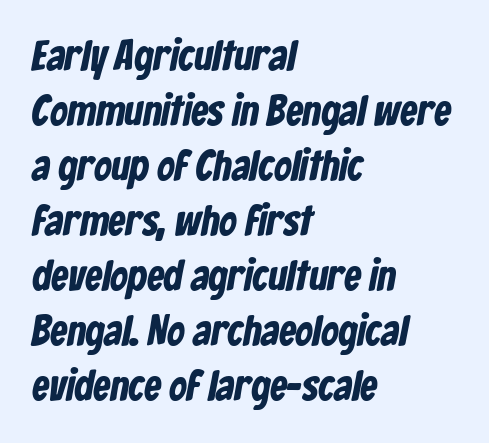
The image shows 43 px bold, condensed sans-serif type; set left-aligned, normal line spacing (1.28x), normal letter spacing, not underlined; low stroke contrast and a medium x-height.
